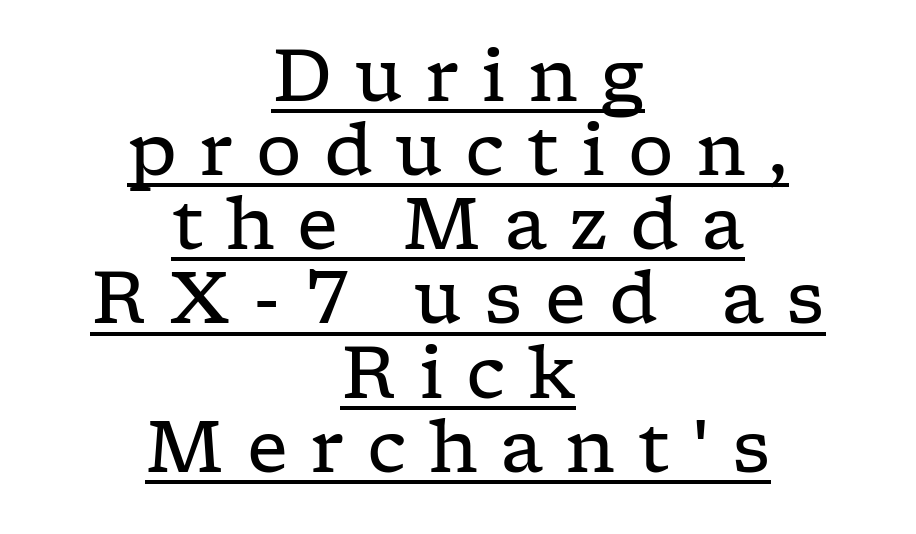
The image shows 72 px regular-weight, wide serif type, upright; set centered, tight line spacing (1.03x), unusually wide letter spacing (+0.31 em), underlined; low stroke contrast and a medium x-height.
